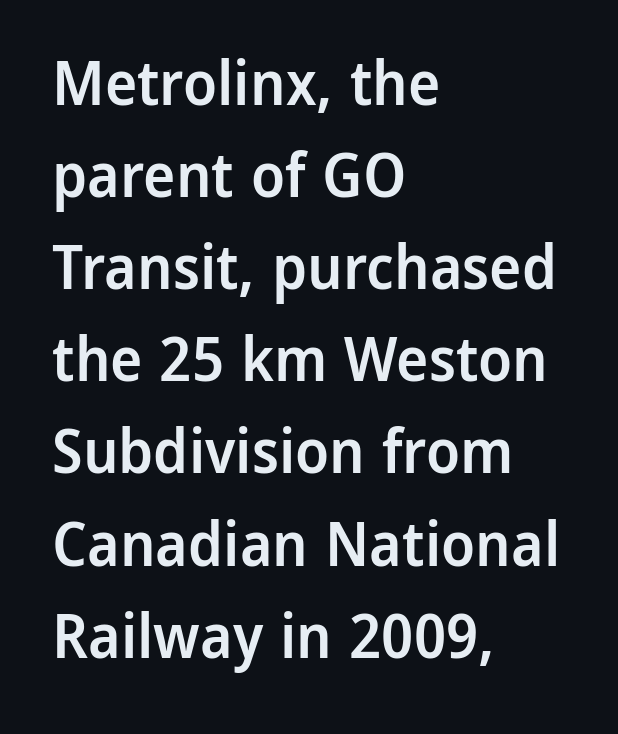
Each glyph is drawn with semibold strokes, heavier than normal yet not fully bold. A normal amount of white space separates one row of letters from the next. In terms of posture, this sample is upright. Think of a printed novel: that variable character pitch is what you see here. Nope, no serifs anywhere on these letters. The space beneath each line is pristine and unruled.
